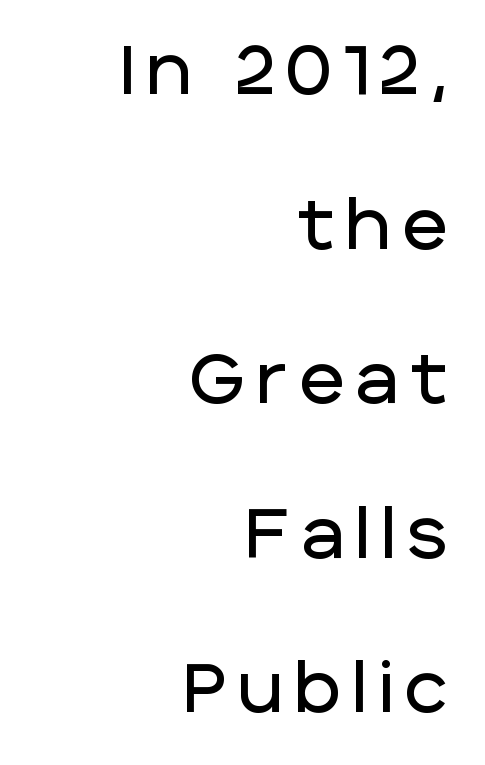
{"serif": "no", "italic": "no", "width": "normal", "stroke_contrast": "low", "x_height": "large", "monospaced": "no", "underline": "no", "align": "right", "line_spacing": "loose", "line_spacing_ratio": 2.24, "glyph_px": 69}
